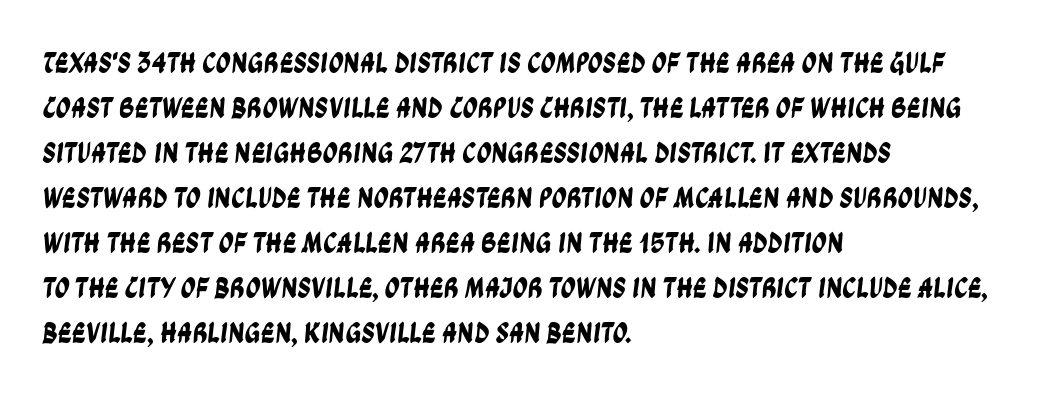
The passage shown is typeset with a sans-serif family. Where is the straight margin? On the left. Characters follow at the spacing the type designer built in. Here the designer chose a conventional face with non-uniform glyph widths.
